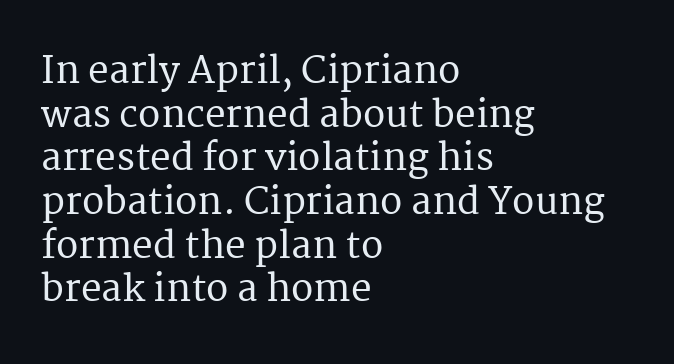
The image shows 37 px serif type, upright; set left-aligned, line spacing 1.18x, normal letter spacing, not underlined; medium stroke contrast and a medium x-height.
